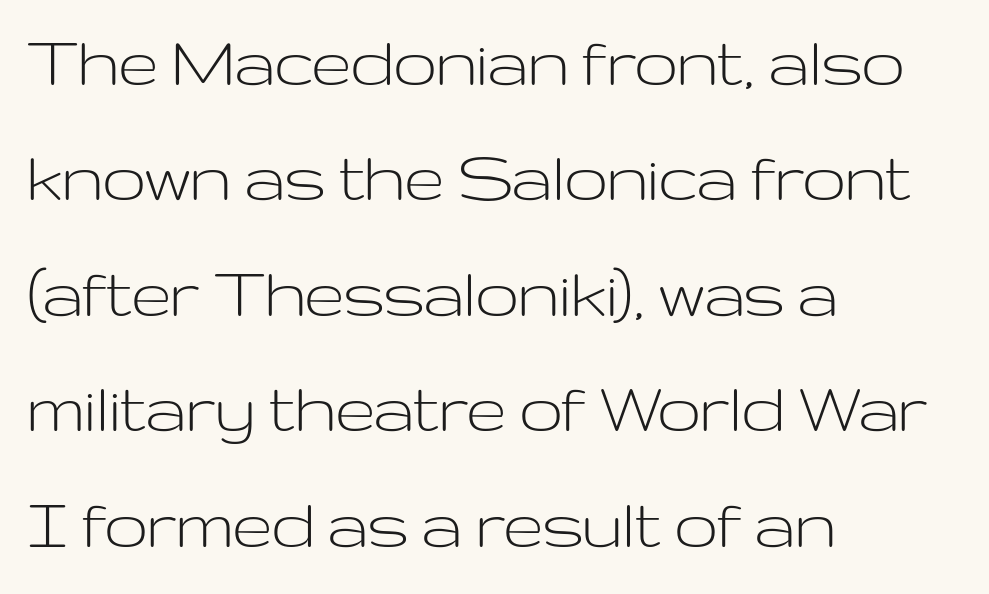
Here the designer chose a conventional face with non-uniform glyph widths. Unlike italic type, these characters show no tilt at all. Letters rest on an invisible, unmarked baseline. The line-height multiplier appears to be the usual default. The typeface chosen for these lines omits serifs.
